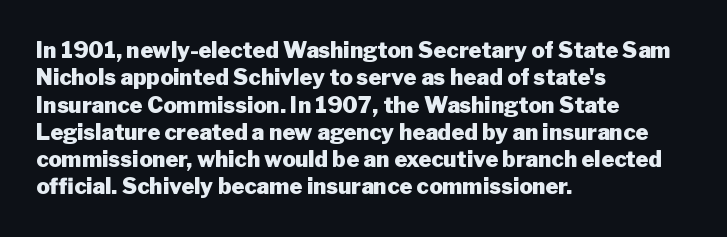
The image shows 22 px bold type, upright; set left-aligned, line spacing 1.24x, normal letter spacing, not underlined.
